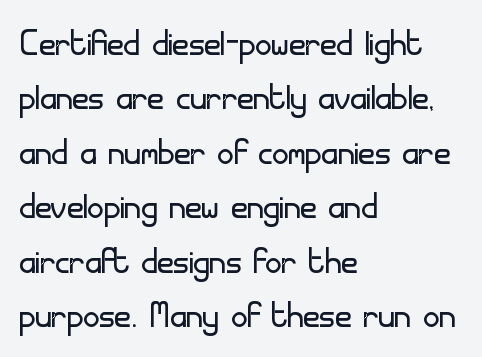
Q: Is the text bold? A: No.
Q: Is the text italic (slanted)? A: No, it is upright.
Q: Is the typeface a serif or a sans-serif typeface? A: Sans-serif.
Q: Is the text underlined? A: No.
Q: How is the paragraph aligned? A: Left-aligned.
Q: Is the spacing between letters normal or unusually wide? A: Normal.
Q: Width (condensed, normal, or wide)? A: Normal.
Q: Stroke contrast? A: Low.
Q: x-height? A: Small.
Q: Monospaced? A: No.
